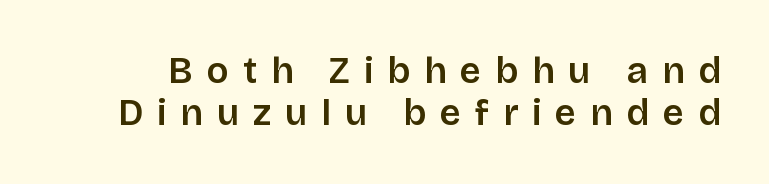
Plain, unruled lines of type. Unlike a traditional serif, this face leaves its strokes unadorned. The letters stand upright; this is a roman face. The line-height multiplier appears low, near solid setting. Note the varied advance widths — an 'i' is clearly narrower than an 'm'. Loose tracking; the words dissolve into strings of separated letters.
